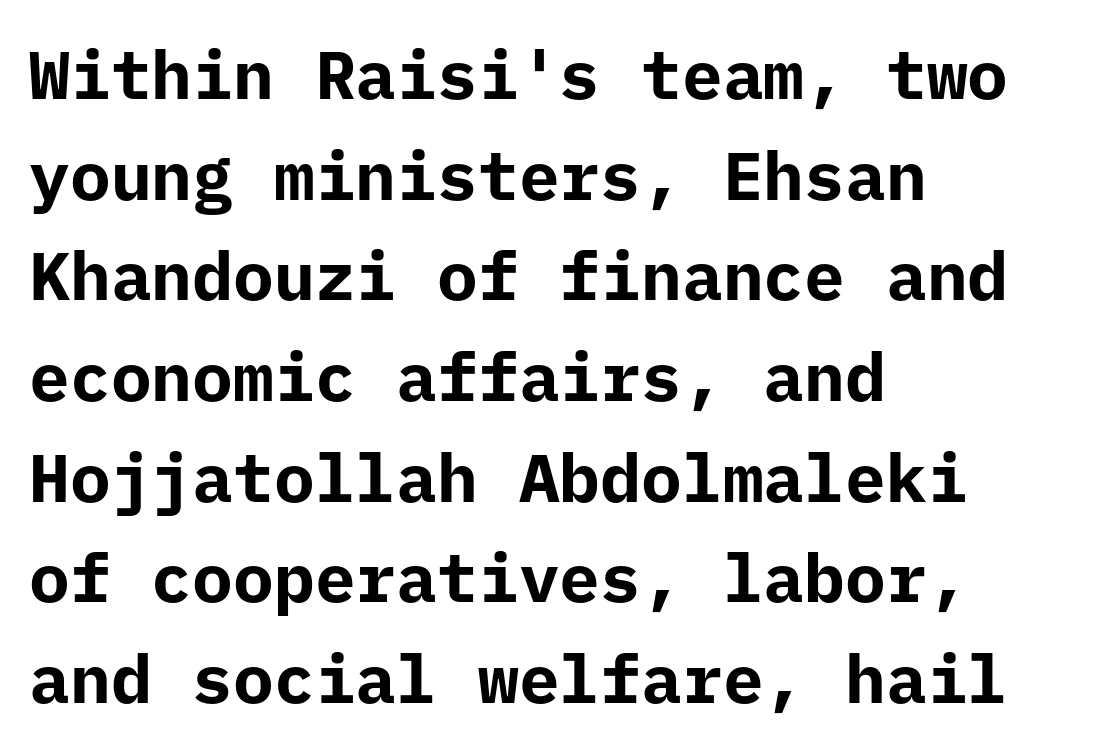
{"serif": "no", "italic": "no", "bold": "yes", "weight": "bold", "width": "normal", "stroke_contrast": "low", "x_height": "medium", "monospaced": "yes", "underline": "no", "align": "left", "line_spacing": "normal", "line_spacing_ratio": 1.48, "letter_spacing": "normal", "letter_spacing_em": 0.0, "glyph_px": 68}
